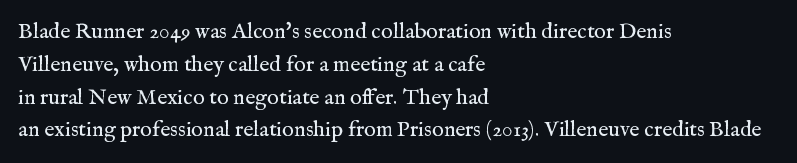
The image shows 22 px text type, upright; set left-aligned, normal line spacing (1.49x), normal letter spacing, not underlined.
